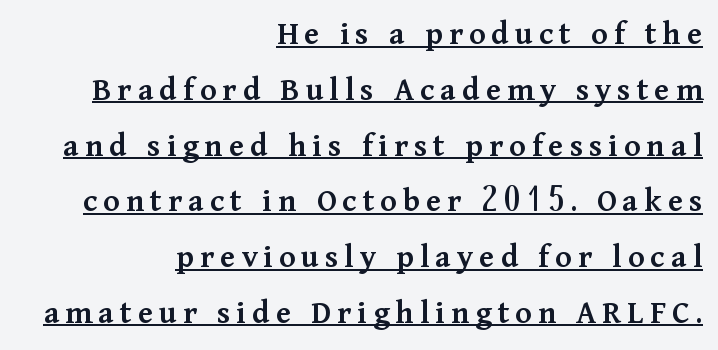
The image shows 34 px semibold serif type, upright; set right-aligned, normal line spacing (1.64x), underlined; medium stroke contrast and a medium x-height.
